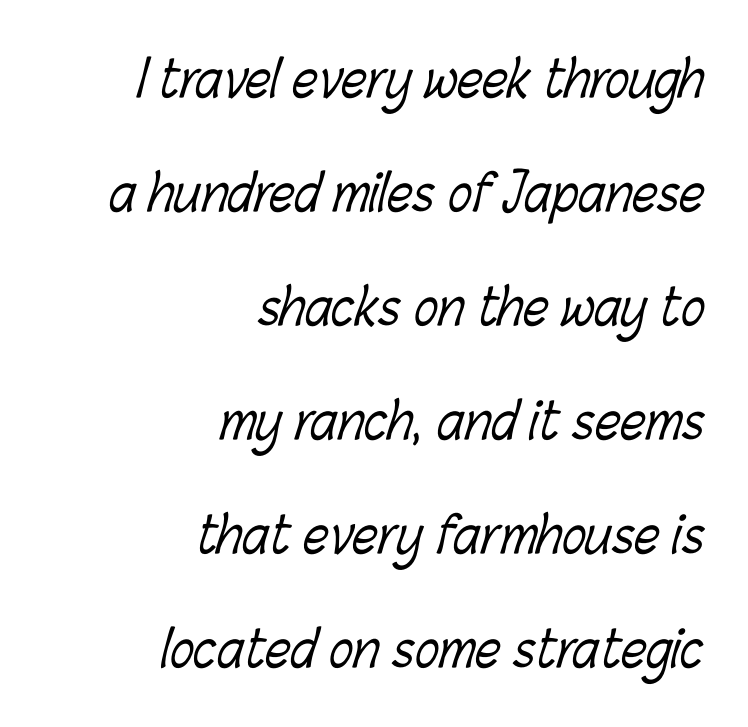
{"bold": "no", "weight": "light", "width": "condensed", "stroke_contrast": "low", "x_height": "medium", "monospaced": "no", "underline": "no", "align": "right", "line_spacing": "loose", "line_spacing_ratio": 2.28, "letter_spacing": "normal", "letter_spacing_em": 0.0, "glyph_px": 50}
